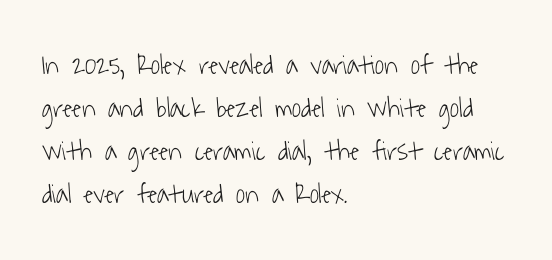
Q: Is the text bold? A: No.
Q: Is the typeface a serif or a sans-serif typeface? A: Sans-serif.
Q: Is the text underlined? A: No.
Q: How is the paragraph aligned? A: Left-aligned.
Q: Is the spacing between letters normal or unusually wide? A: Normal.
Q: Is the spacing between lines tight, normal or loose? A: Normal.
Q: Width (condensed, normal, or wide)? A: Condensed.
Q: Stroke contrast? A: Low.
Q: x-height? A: Medium.
Q: Monospaced? A: No.
